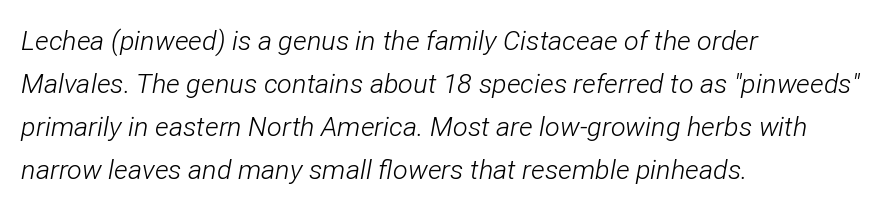
{"italic": "yes", "lean": "right", "slant_degrees": 12, "bold": "no", "underline": "no", "align": "left", "line_spacing": "normal", "line_spacing_ratio": 1.59, "letter_spacing": "normal", "letter_spacing_em": 0.0, "glyph_px": 27}
